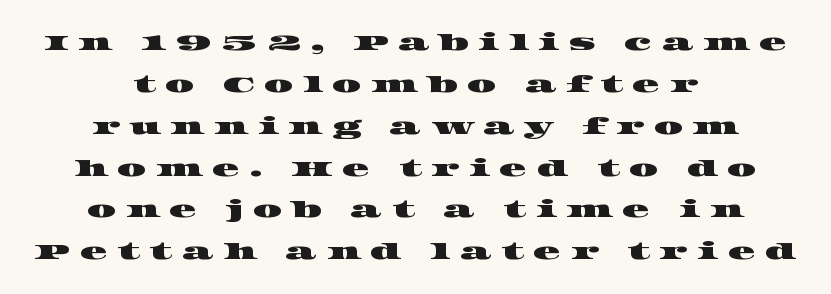
Q: Is the text underlined? A: No.
Q: How is the paragraph aligned? A: Centered.
Q: Is the spacing between letters normal or unusually wide? A: Unusually wide.
